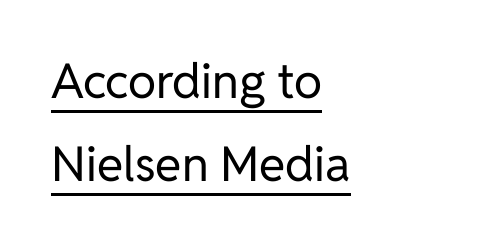
{"serif": "no", "italic": "no", "bold": "no", "weight": "regular", "width": "normal", "stroke_contrast": "low", "x_height": "medium", "monospaced": "no", "underline": "yes", "align": "left", "line_spacing_ratio": 1.73, "letter_spacing": "normal", "letter_spacing_em": 0.0, "glyph_px": 48}
